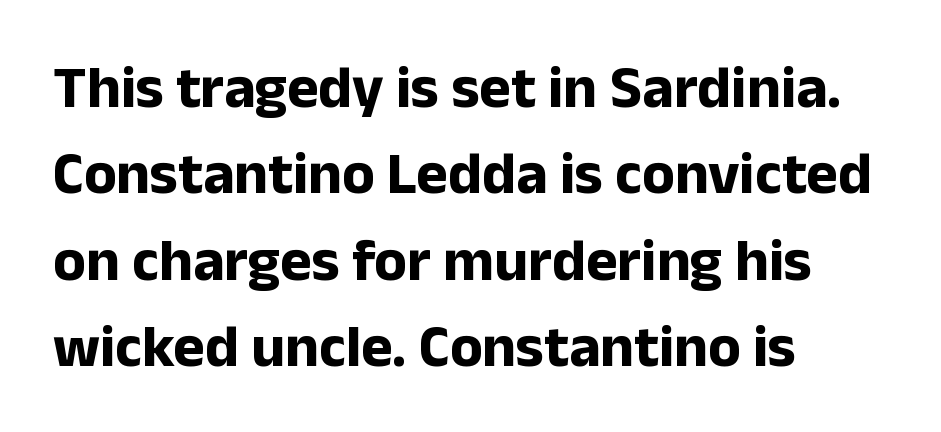
The image shows 60 px bold sans-serif type, upright; set left-aligned, normal line spacing (1.44x), normal letter spacing, not underlined; low stroke contrast and a medium x-height.
